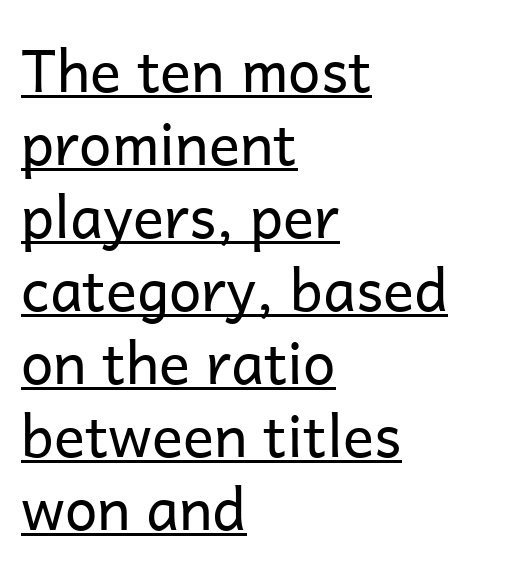
The typography opts for an upright posture over an oblique one. Short note: letters normally spaced. Proportional: the letters do not fall into vertical columns. No chunkiness to these letters — they're not bold.
